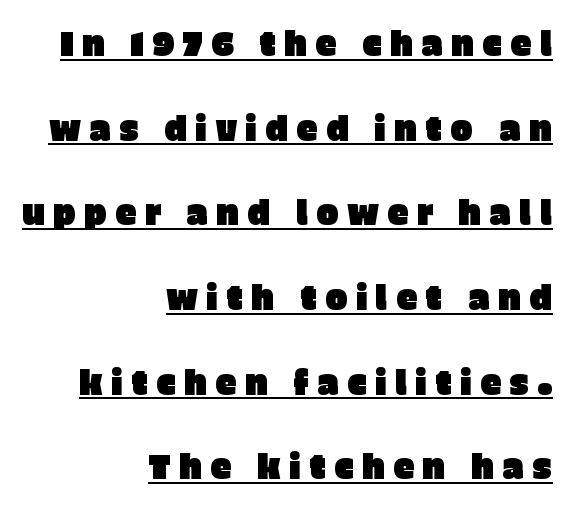
The image shows 34 px sans-serif type, upright; set right-aligned, loose line spacing (2.49x), unusually wide letter spacing (+0.23 em), underlined; low stroke contrast and a large x-height.
